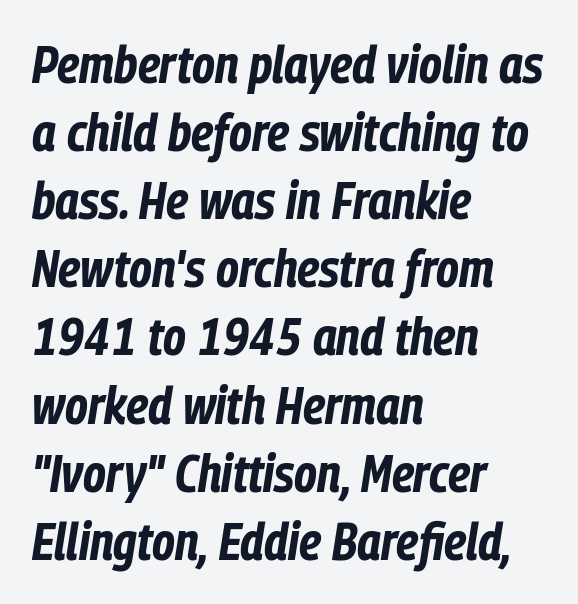
Emphasis-style slanted type is in use. Think of a printed novel: that variable character pitch is what you see here. Letters rest on an invisible, unmarked baseline. In terms of weight, the rendering is a true, heavy bold. Here the glyphs are tracked normally, forming tight word shapes.
